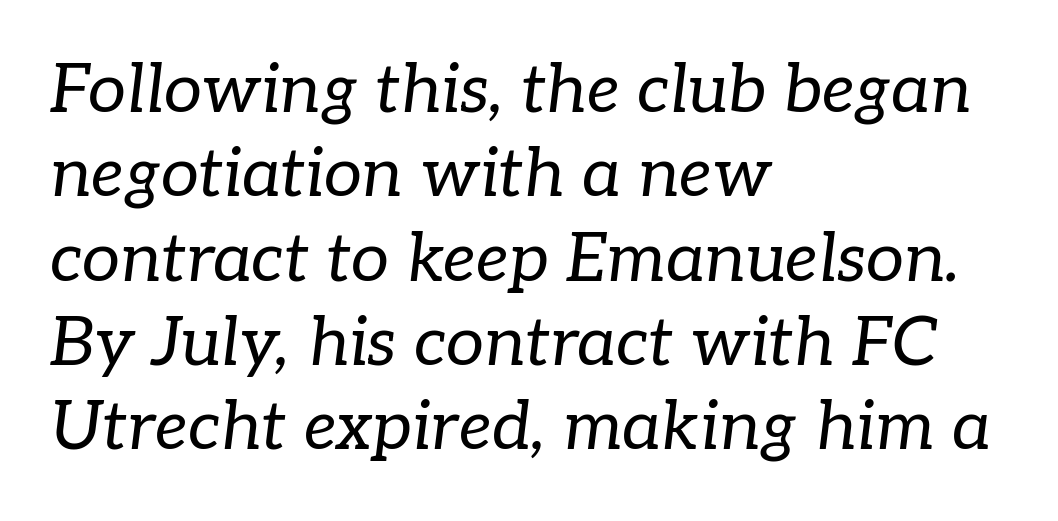
{"serif": "yes", "italic": "yes", "lean": "right", "slant_degrees": 7, "bold": "no", "weight": "regular", "width": "normal", "stroke_contrast": "low", "x_height": "medium", "monospaced": "no", "underline": "no", "align": "left", "line_spacing_ratio": 1.24, "letter_spacing": "normal", "letter_spacing_em": 0.0, "glyph_px": 68}
